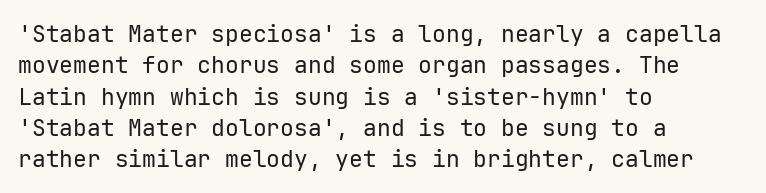
{"italic": "no", "bold": "no", "underline": "no", "align": "left", "line_spacing": "normal", "line_spacing_ratio": 1.36, "letter_spacing": "normal", "letter_spacing_em": 0.0, "glyph_px": 23}
